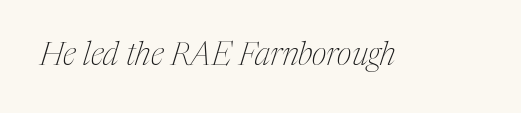
Clear beneath every line of the passage. You can tell it's italic because the verticals aren't actually vertical. Observe the ordinary spacing: letters are neighbours, not strangers. Look at the bottom of the vertical strokes: they flare into serifs here. Nothing heavy about these letters — not bold at all.
